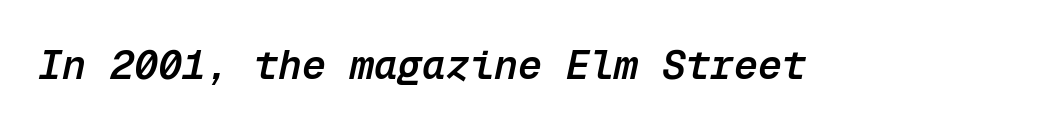
The image shows 40 px semibold type, italic (leaning right), monospaced; set normal letter spacing, not underlined; low stroke contrast and a medium x-height.
